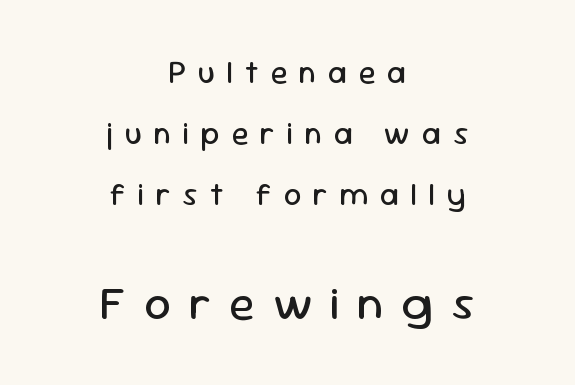
The image shows 47 px regular-weight sans-serif type, upright; set centered, loose line spacing (1.96x), unusually wide letter spacing (+0.38 em), not underlined; the second (bottom) block is 1.52x larger; low stroke contrast and a medium x-height.
